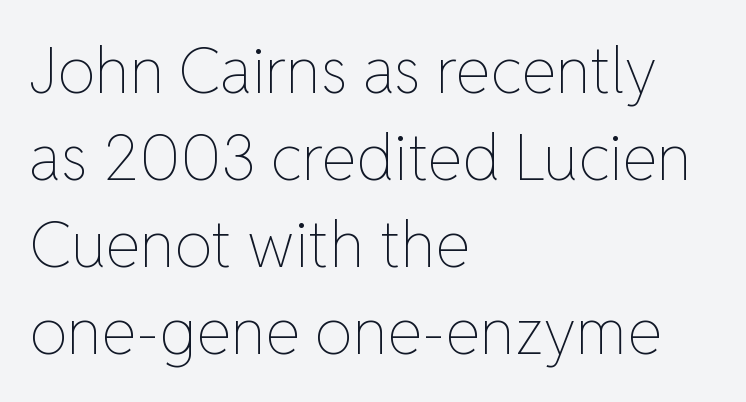
{"italic": "no", "bold": "no", "weight": "thin", "width": "normal", "stroke_contrast": "low", "x_height": "medium", "monospaced": "no", "underline": "no", "align": "left", "line_spacing": "normal", "line_spacing_ratio": 1.38, "letter_spacing": "normal", "letter_spacing_em": 0.0, "glyph_px": 63}
